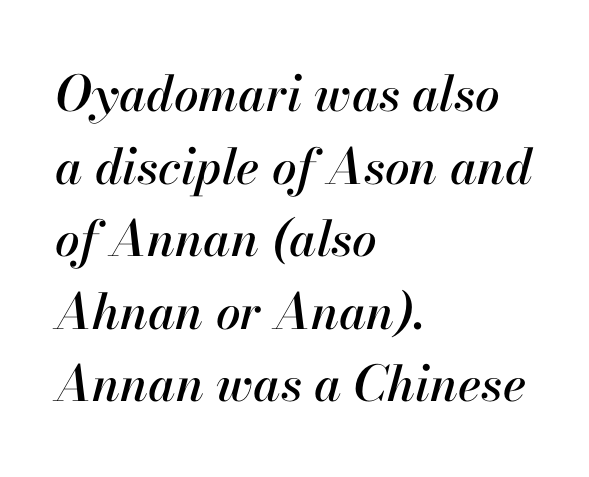
The image shows 49 px text type, italic (leaning right); set left-aligned, normal line spacing (1.48x), normal letter spacing, not underlined; high stroke contrast and a small x-height.
